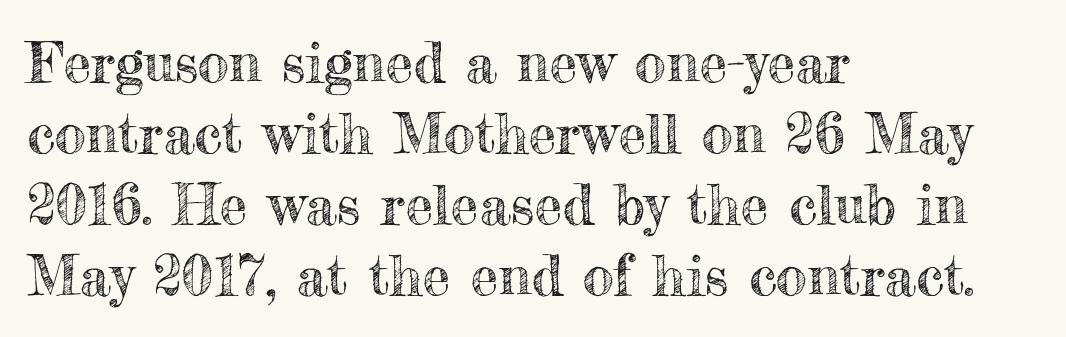
The image shows 56 px text type, upright; set left-aligned, normal line spacing (1.27x), normal letter spacing, not underlined; a small x-height.
